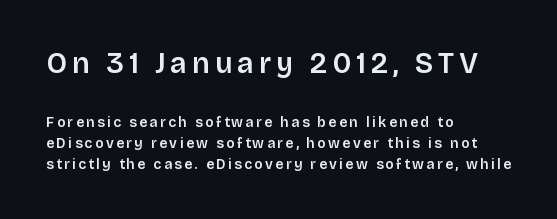
Q: Is the text bold? A: Semi-bold.
Q: Is the text italic (slanted)? A: No, it is upright.
Q: Is the typeface a serif or a sans-serif typeface? A: Sans-serif.
Q: Is the text underlined? A: No.
Q: How is the paragraph aligned? A: Left-aligned.
Q: Is the spacing between lines tight, normal or loose? A: Normal.
Q: Which block of text is set in a larger size, the first (top) or the second (bottom)? A: The first (top) one.
Q: Width (condensed, normal, or wide)? A: Normal.
Q: Stroke contrast? A: Low.
Q: x-height? A: Large.
Q: Monospaced? A: No.
